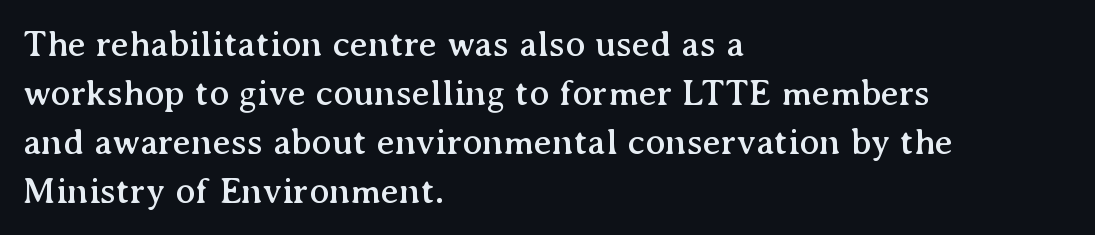
The image shows 37 px serif type, upright; set left-aligned, normal line spacing (1.32x), normal letter spacing, not underlined; medium stroke contrast and a medium x-height.
